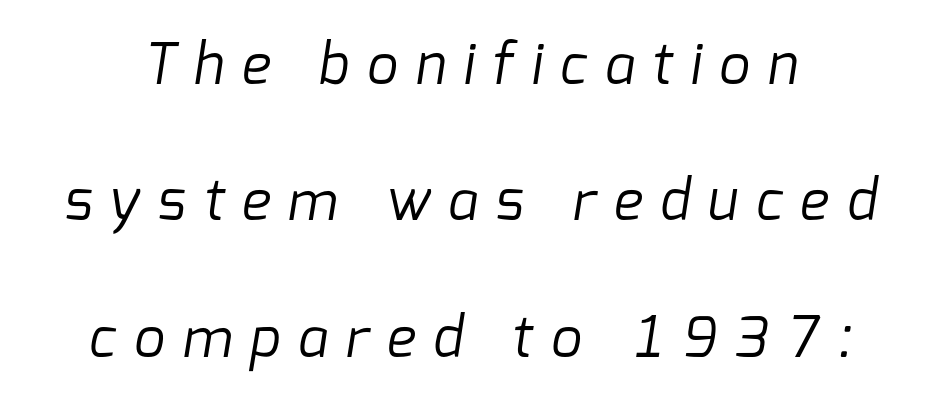
{"serif": "no", "bold": "no", "weight": "regular", "width": "normal", "stroke_contrast": "low", "x_height": "medium", "monospaced": "no", "underline": "no", "line_spacing": "loose", "line_spacing_ratio": 2.48, "letter_spacing": "wide", "letter_spacing_em": 0.32, "glyph_px": 55}
